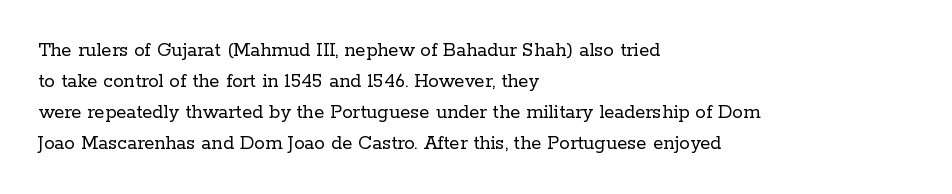
{"italic": "no", "bold": "no", "underline": "no", "align": "left", "line_spacing": "normal", "line_spacing_ratio": 1.47, "letter_spacing": "normal", "letter_spacing_em": 0.0, "glyph_px": 21}
